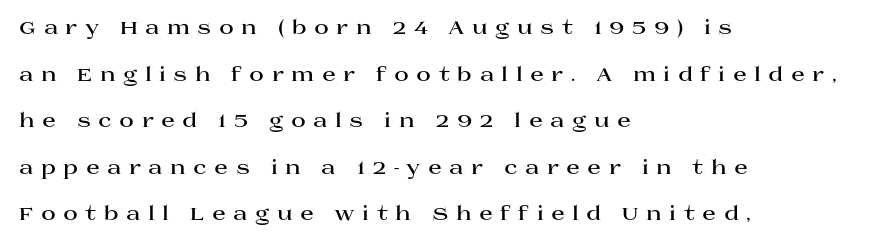
Q: Is the text bold? A: Yes.
Q: Is the text italic (slanted)? A: No, it is upright.
Q: Is the text underlined? A: No.
Q: How is the paragraph aligned? A: Left-aligned.
Q: Is the spacing between letters normal or unusually wide? A: Unusually wide.
Q: Is the spacing between lines tight, normal or loose? A: Loose.
